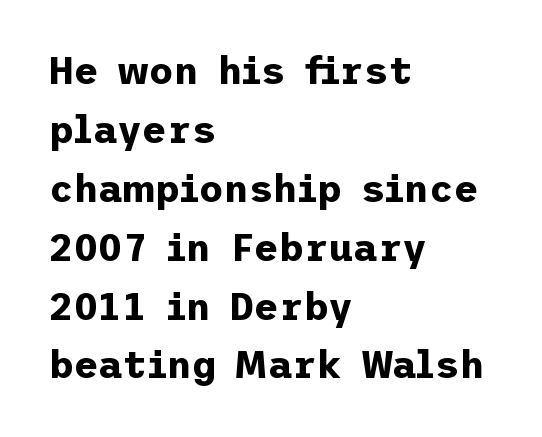
The image shows 38 px bold sans-serif type, upright; set left-aligned, normal line spacing (1.55x), normal letter spacing, not underlined; low stroke contrast and a medium x-height.
